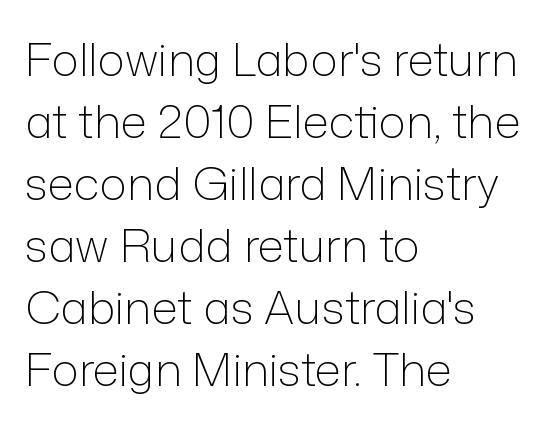
Q: Is the text bold? A: No.
Q: Is the text italic (slanted)? A: No, it is upright.
Q: Is the typeface a serif or a sans-serif typeface? A: Sans-serif.
Q: Is the text underlined? A: No.
Q: How is the paragraph aligned? A: Left-aligned.
Q: Is the spacing between letters normal or unusually wide? A: Normal.
Q: Is the spacing between lines tight, normal or loose? A: Normal.
Q: Width (condensed, normal, or wide)? A: Normal.
Q: Stroke contrast? A: Low.
Q: x-height? A: Medium.
Q: Monospaced? A: No.
